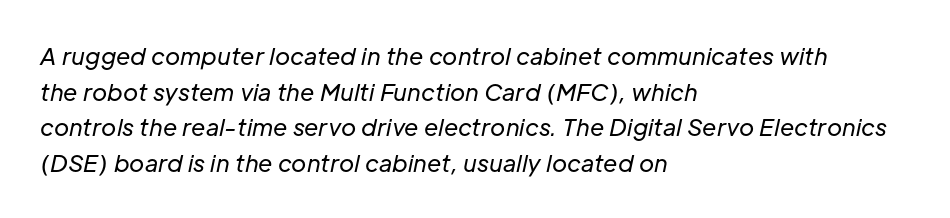
{"italic": "yes", "lean": "right", "slant_degrees": 12, "bold": "no", "underline": "no", "align": "left", "line_spacing": "normal", "line_spacing_ratio": 1.55, "letter_spacing": "normal", "letter_spacing_em": 0.0, "glyph_px": 23}
